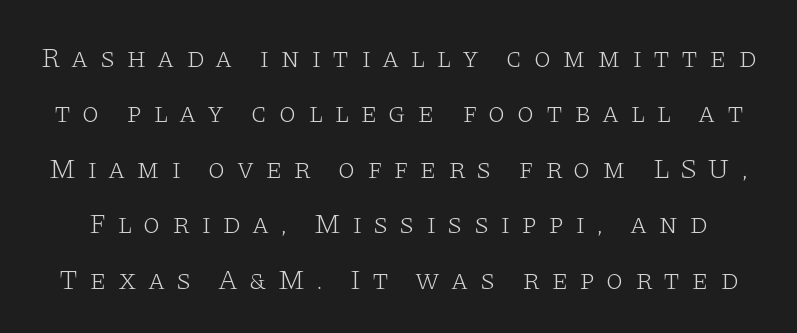
The image shows 28 px light, wide serif type, upright; set loose line spacing (1.98x), unusually wide letter spacing (+0.4 em), not underlined; low stroke contrast and a large x-height.
